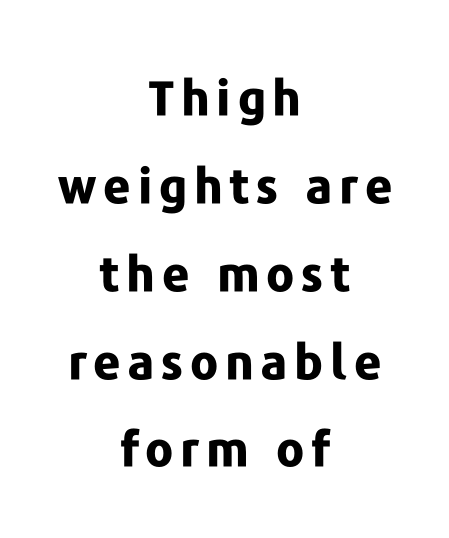
Q: Is the text bold? A: Yes.
Q: Is the text italic (slanted)? A: No, it is upright.
Q: Is the typeface a serif or a sans-serif typeface? A: Sans-serif.
Q: Is the text underlined? A: No.
Q: How is the paragraph aligned? A: Centered.
Q: Width (condensed, normal, or wide)? A: Normal.
Q: Stroke contrast? A: Low.
Q: x-height? A: Medium.
Q: Monospaced? A: No.
